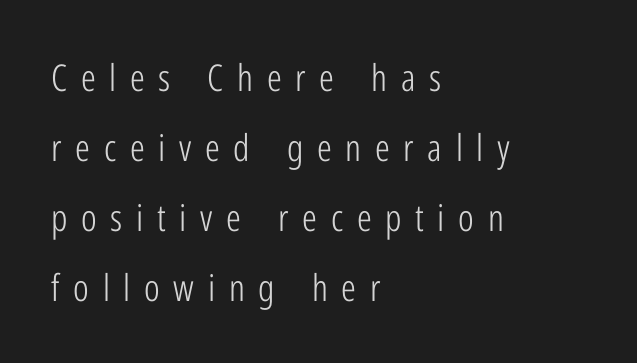
Check the space under the baseline: it is left empty. Italic: no, the glyphs are upright roman. The face used here is proportionally spaced, like ordinary book or web type. How are the letters spaced? Widely, with obvious added tracking. The compositor pushed each line to the left boundary.
